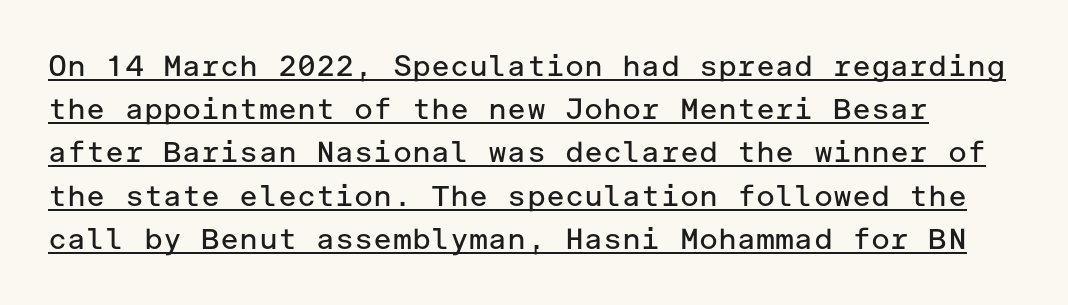
The image shows 29 px regular-weight sans-serif type, upright; set normal line spacing (1.49x), normal letter spacing, underlined; low stroke contrast and a medium x-height.
